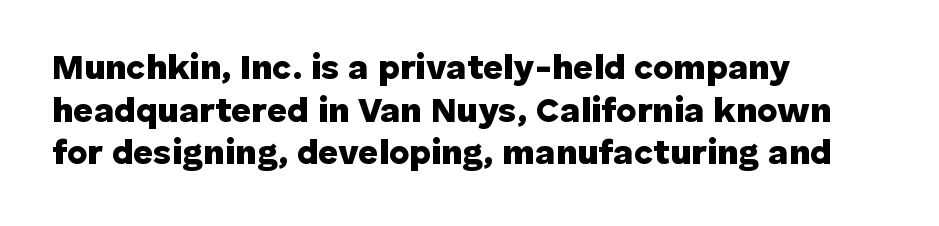
The image shows 35 px heavy sans-serif type, upright; set left-aligned, line spacing 1.22x, normal letter spacing, not underlined; low stroke contrast and a medium x-height.
